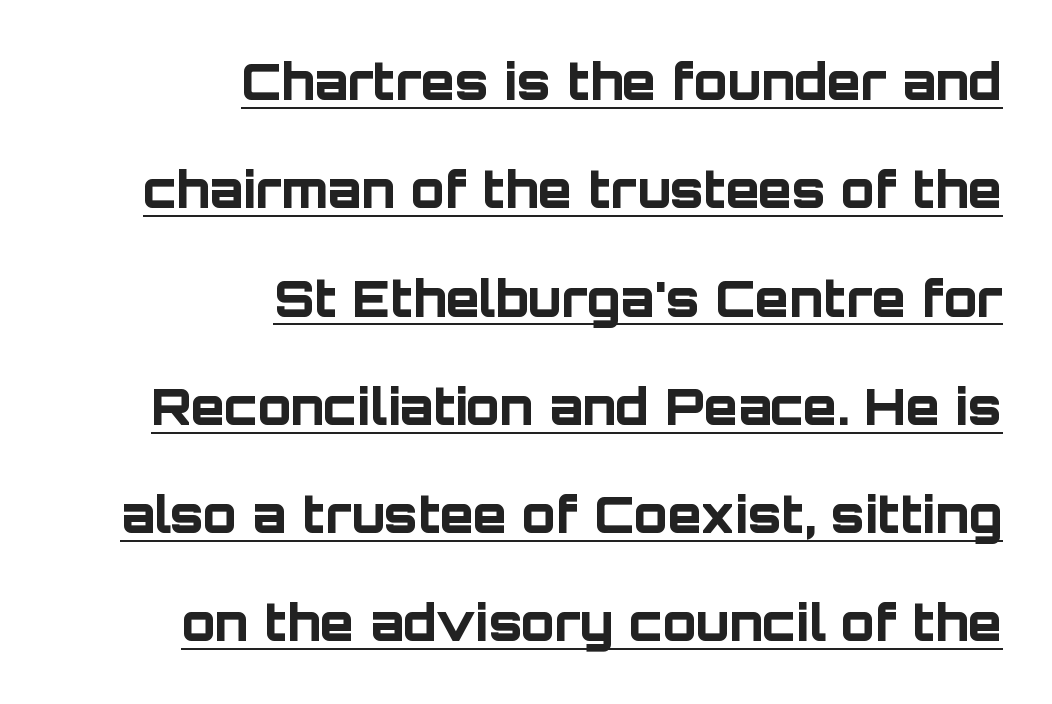
Q: Is the text bold? A: Yes.
Q: Is the text italic (slanted)? A: No, it is upright.
Q: Is the typeface a serif or a sans-serif typeface? A: Sans-serif.
Q: Is the text underlined? A: Yes.
Q: How is the paragraph aligned? A: Right-aligned.
Q: Is the spacing between letters normal or unusually wide? A: Normal.
Q: Is the spacing between lines tight, normal or loose? A: Loose.
Q: Width (condensed, normal, or wide)? A: Normal.
Q: Stroke contrast? A: Low.
Q: x-height? A: Large.
Q: Monospaced? A: No.
